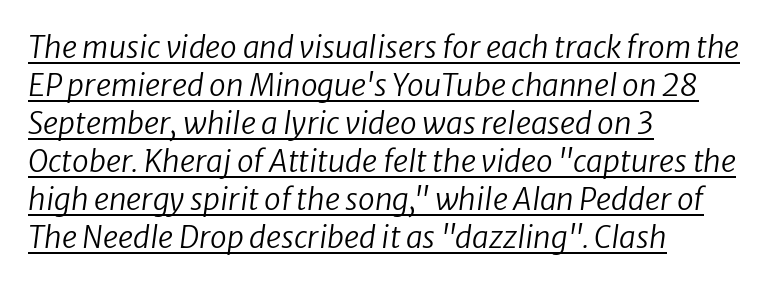
Varying glyph widths throughout — classic text-font behaviour. The rendering keeps characters at their native spacing. Successive baselines arrive at the customary interval. The ragged edge is on the right, which tells us the setting is flush left. Students, observe the line beneath the letters — that is underlining.
